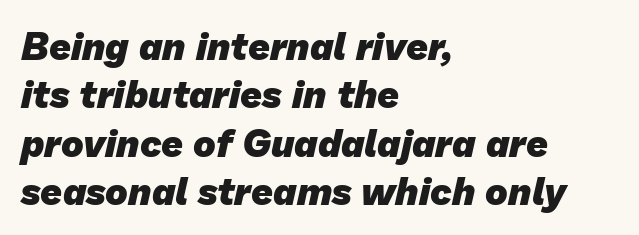
Heavy, bold letterforms. Compared with typical body copy, the letter spacing here is the same. The text was rendered using a sans face with plain stroke endings. The setting favours the left margin, as ordinary paragraphs usually do.
